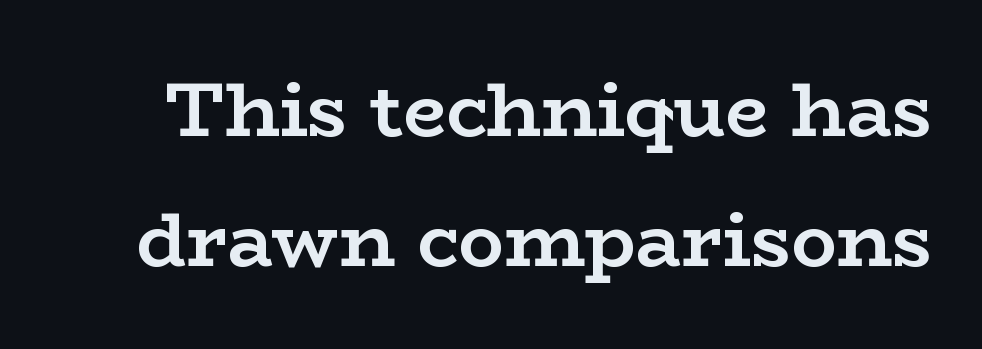
The image shows 76 px semibold, wide serif type, upright; set line spacing 1.71x, normal letter spacing, not underlined; low stroke contrast and a medium x-height.
